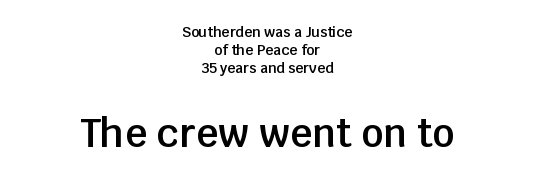
The image shows 39 px semibold sans-serif type, upright; set centered, normal line spacing (1.28x), normal letter spacing, not underlined; the second (bottom) block is 2.79x larger; low stroke contrast and a large x-height.
